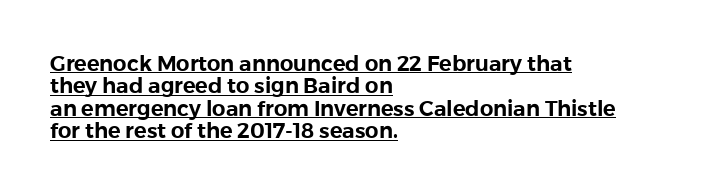
Q: Is the text italic (slanted)? A: No, it is upright.
Q: Is the text underlined? A: Yes.
Q: How is the paragraph aligned? A: Left-aligned.
Q: Is the spacing between letters normal or unusually wide? A: Normal.
Q: Is the spacing between lines tight, normal or loose? A: Tight.
